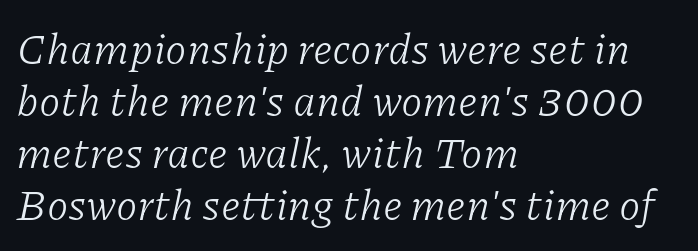
{"serif": "yes", "italic": "yes", "lean": "right", "slant_degrees": 11, "bold": "no", "weight": "light", "width": "normal", "stroke_contrast": "low", "x_height": "medium", "monospaced": "no", "underline": "no", "align": "left", "line_spacing_ratio": 1.21, "letter_spacing": "normal", "letter_spacing_em": 0.0, "glyph_px": 43}
